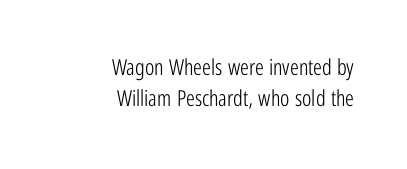
This sample uses an upright cut, with every glyph sitting square on the baseline. There is no visible air inserted between adjacent glyphs. No extra ink here — the face is not bold. Regular leading.
